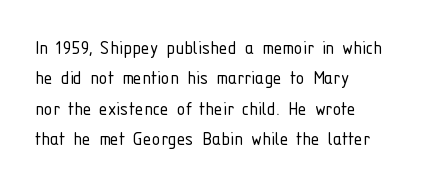
A quiet, ordinary-to-light weight characterises the typeface. The text block is weighted toward the left margin, trailing off unevenly rightward. This rendering leaves character spacing at its baseline value. Characters remain perfectly vertical along every line. The strip under each line holds only bare page.
